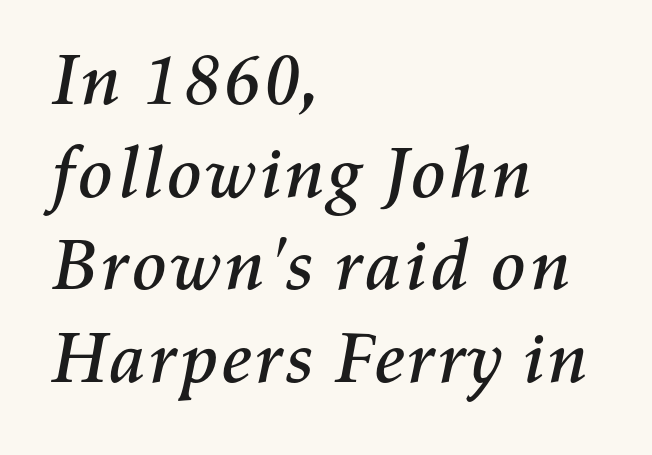
The image shows 73 px text type, italic (leaning right); set left-aligned, normal line spacing (1.27x), normal letter spacing, not underlined; medium stroke contrast and a medium x-height.
